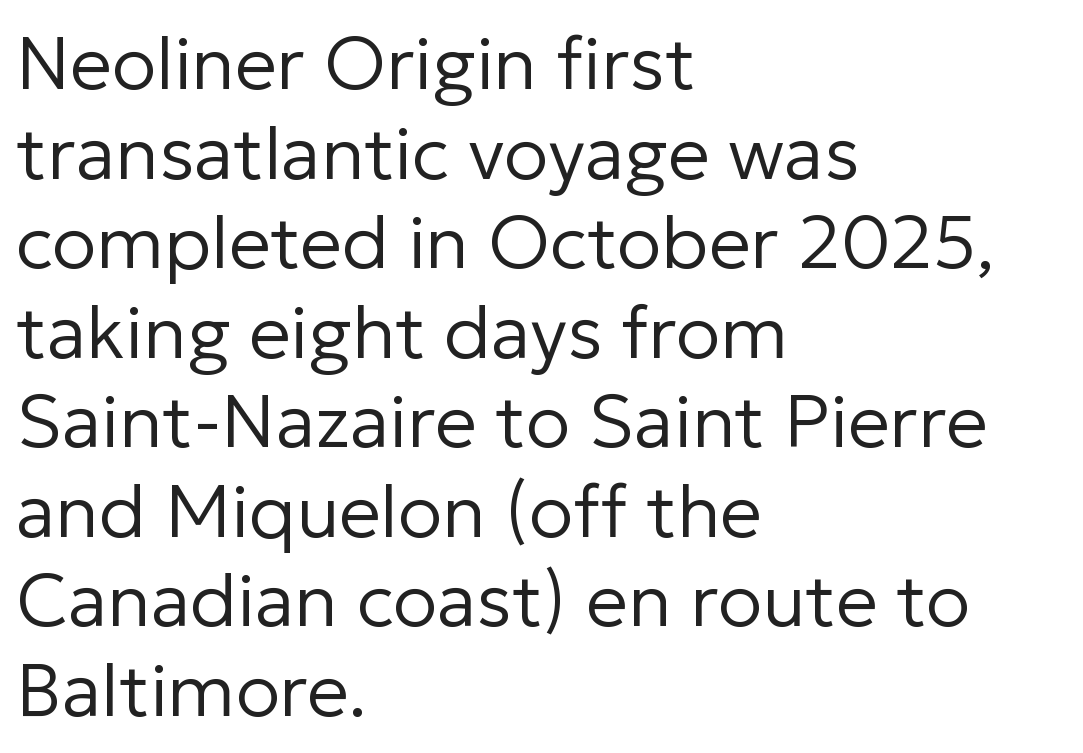
These lines keep a tight, regular rhythm from letter to letter. The glyphs are unaccompanied by any horizontal stroke below them. Here the designer chose a conventional face with non-uniform glyph widths. Is the type heavy? It reads as light-to-regular instead.
